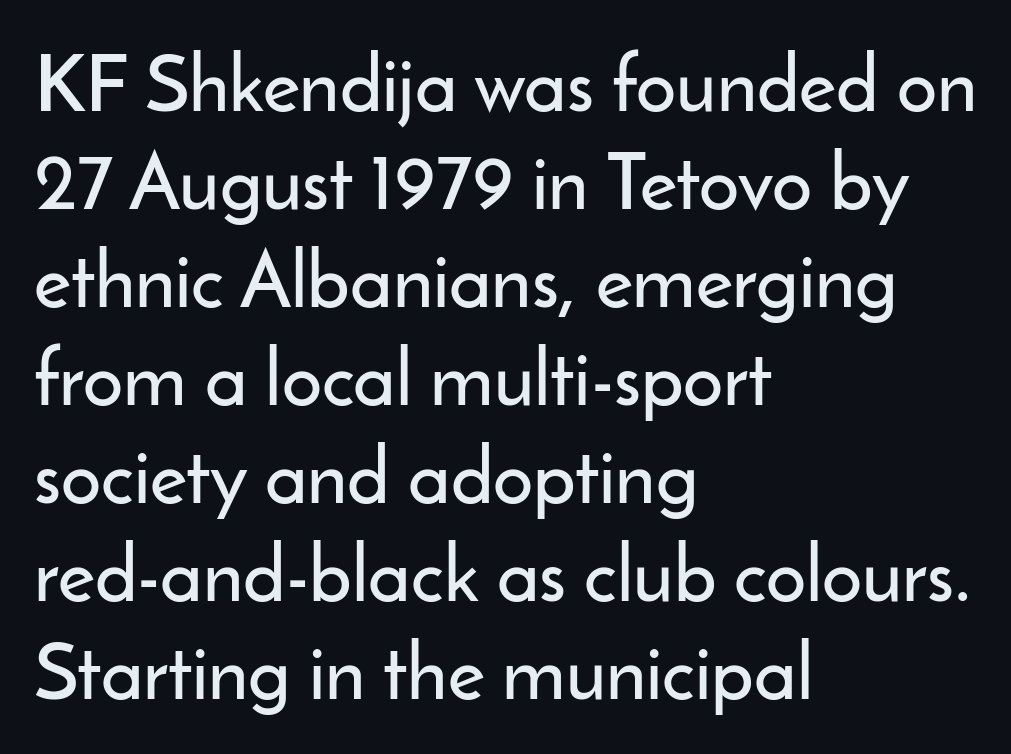
These lines were composed using upright roman letters. No feet cap the strokes, marking this as sans-serif type. Every row of glyphs begins at an identical x-position on the left. The specimen omits any rule beneath the text block's lines. The rendering uses natural spacing where letterforms have individual widths. What stands out about the letter spacing? Nothing — it is the standard amount.
